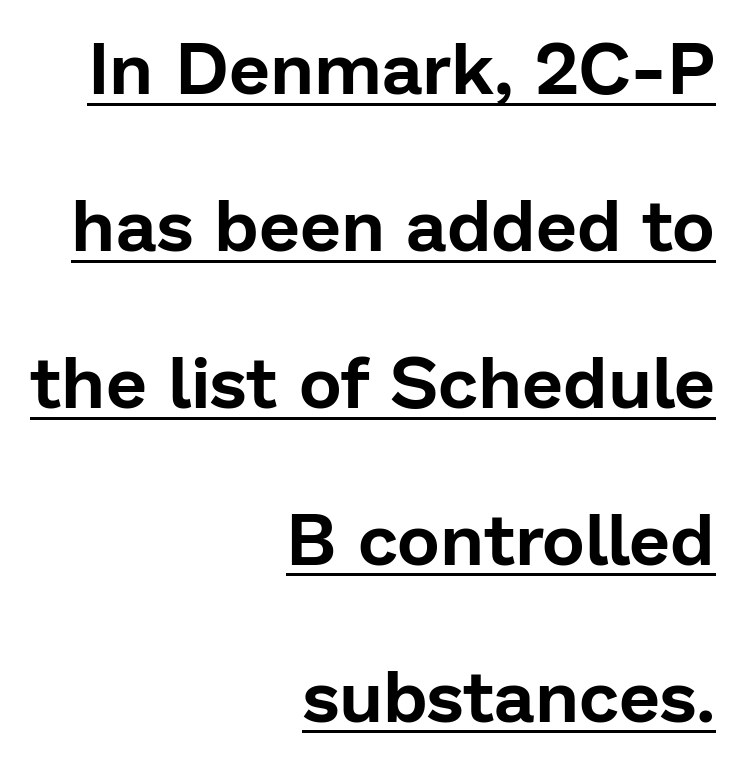
{"serif": "no", "italic": "no", "width": "normal", "stroke_contrast": "low", "x_height": "medium", "monospaced": "no", "underline": "yes", "align": "right", "line_spacing": "loose", "line_spacing_ratio": 2.15, "letter_spacing": "normal", "letter_spacing_em": 0.0, "glyph_px": 73}
